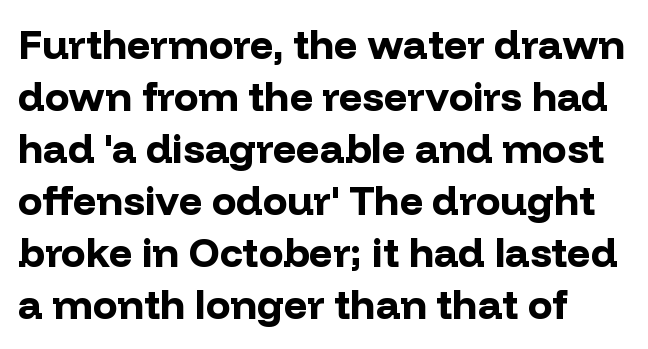
Rule under the text: the space is simply empty. Does the weight exceed regular? Yes, all the way to bold. The face used here is a sans, in the tradition of grotesques and geometrics. In terms of letterspacing, this is plain default setting. You could not count columns in this text — the font is proportionally spaced. Does the lettering tilt? It doesn't — this is upright.
